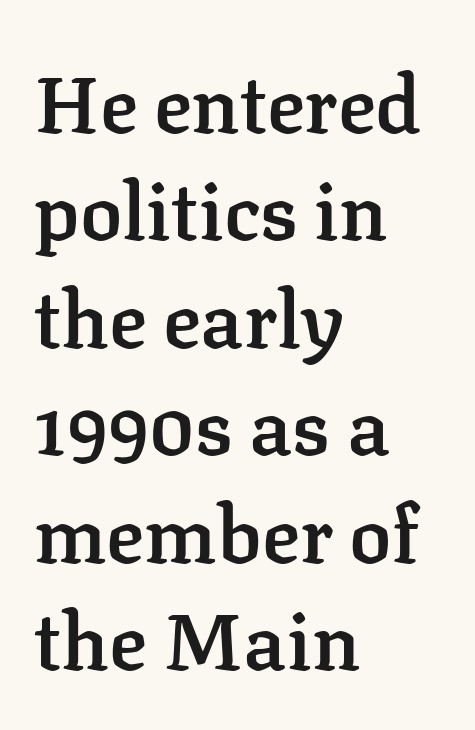
{"serif": "yes", "italic": "no", "bold": "semi", "weight": "semibold", "width": "normal", "stroke_contrast": "low", "x_height": "medium", "monospaced": "no", "underline": "no", "align": "left", "line_spacing": "normal", "line_spacing_ratio": 1.36, "letter_spacing": "normal", "letter_spacing_em": 0.0, "glyph_px": 79}
